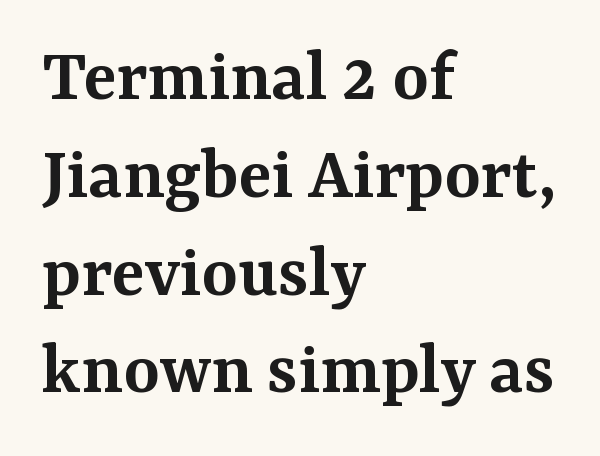
Q: Is the text bold? A: Semi-bold.
Q: Is the text italic (slanted)? A: No, it is upright.
Q: Is the typeface a serif or a sans-serif typeface? A: Serif.
Q: Is the text underlined? A: No.
Q: How is the paragraph aligned? A: Left-aligned.
Q: Is the spacing between letters normal or unusually wide? A: Normal.
Q: Is the spacing between lines tight, normal or loose? A: Normal.
Q: Width (condensed, normal, or wide)? A: Normal.
Q: Stroke contrast? A: Medium.
Q: x-height? A: Medium.
Q: Monospaced? A: No.
